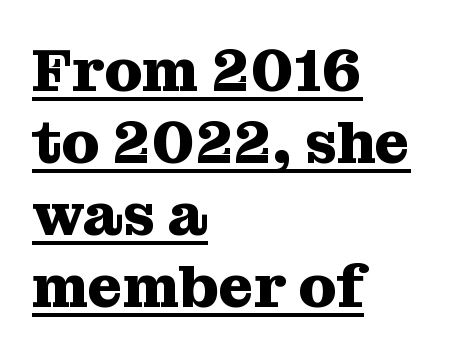
The image shows 60 px heavy serif type, upright; set left-aligned, line spacing 1.2x, normal letter spacing, underlined; medium stroke contrast and a medium x-height.
